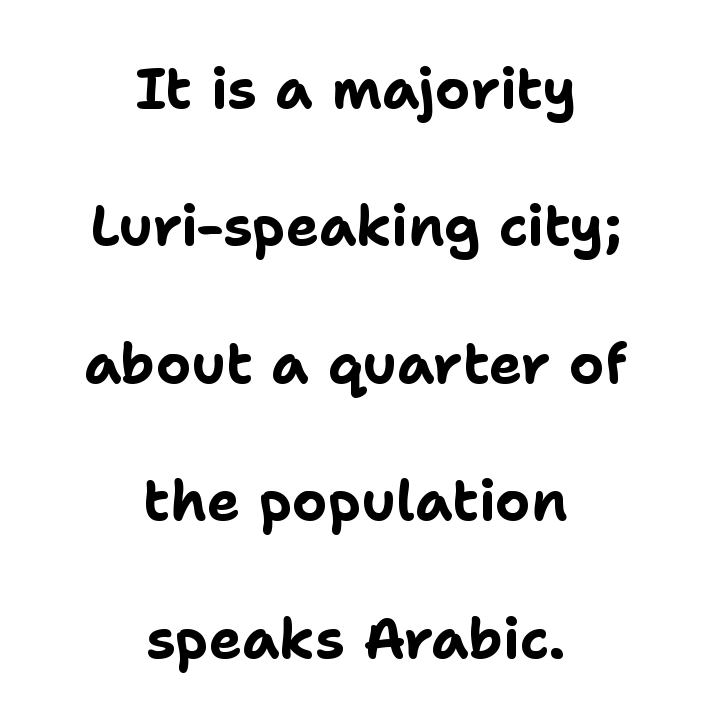
The sample has been set heavy, in full bold. The letters advance in unequal steps, a hallmark of proportional type. Leading is clearly above the norm, producing a sparse column. Letter spacing: default. The compositor balanced each line on the midline.
